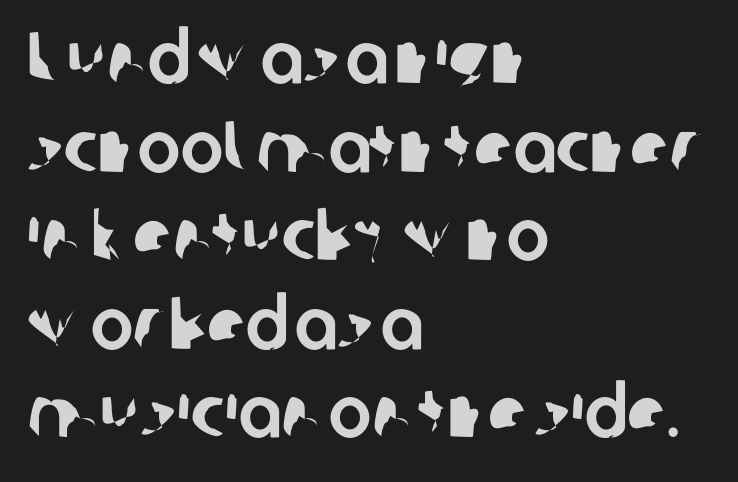
{"serif": "no", "width": "normal", "stroke_contrast": "low", "x_height": "medium", "monospaced": "no", "underline": "no", "align": "left", "line_spacing_ratio": 1.23, "letter_spacing": "normal", "letter_spacing_em": 0.0, "glyph_px": 72}
